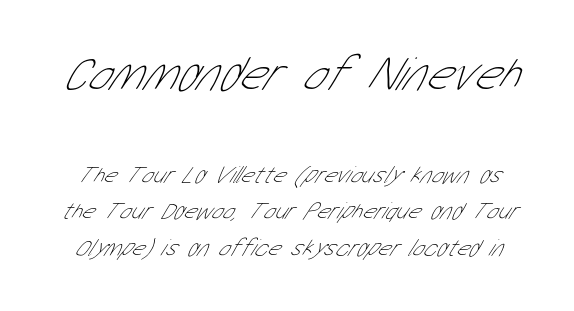
Q: Is the text bold? A: No.
Q: Is the typeface a serif or a sans-serif typeface? A: Sans-serif.
Q: Is the text underlined? A: No.
Q: Is the spacing between letters normal or unusually wide? A: Normal.
Q: Is the spacing between lines tight, normal or loose? A: Normal.
Q: Which block of text is set in a larger size, the first (top) or the second (bottom)? A: The first (top) one.
Q: Width (condensed, normal, or wide)? A: Condensed.
Q: Stroke contrast? A: Low.
Q: x-height? A: Medium.
Q: Monospaced? A: No.
